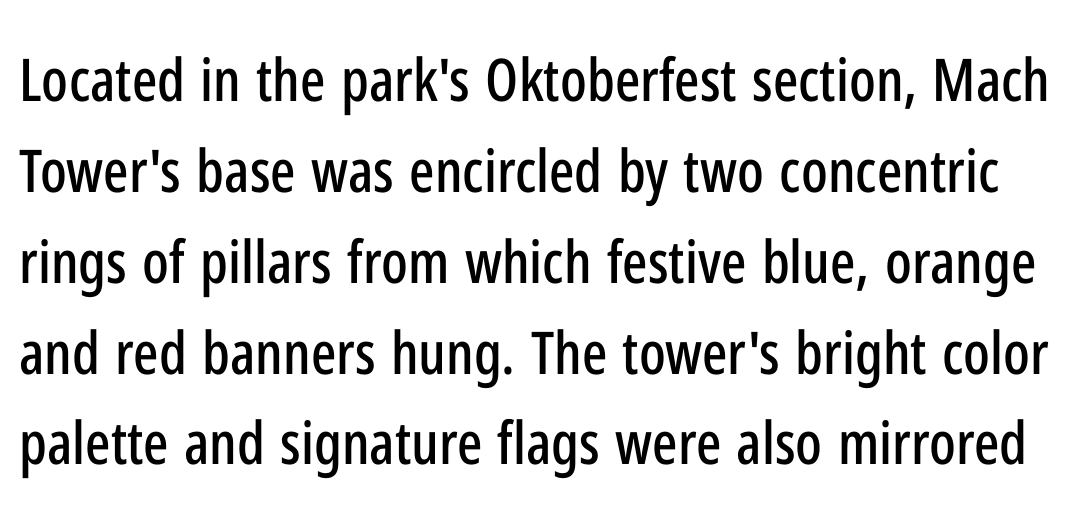
Q: Is the text italic (slanted)? A: No, it is upright.
Q: Is the typeface a serif or a sans-serif typeface? A: Sans-serif.
Q: Is the text underlined? A: No.
Q: Is the spacing between letters normal or unusually wide? A: Normal.
Q: Is the spacing between lines tight, normal or loose? A: Normal.
Q: Width (condensed, normal, or wide)? A: Condensed.
Q: Stroke contrast? A: Low.
Q: x-height? A: Medium.
Q: Monospaced? A: No.
